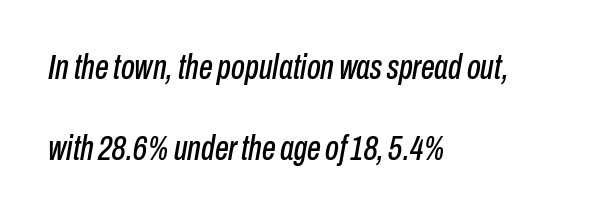
The letters advance in unequal steps, a hallmark of proportional type. The lettering tilts uniformly, giving the passage an italic look. Glyph-to-glyph distance matches everyday printed text. Only glyphs here, with clear space below each row.
